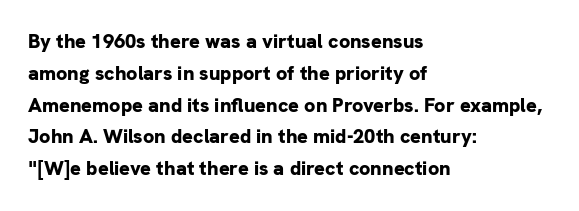
Upright lettering throughout. The foot of each line stays bare and open. Line spacing here is normal. The letters sit at their default tracking, neither squeezed nor spread. The setting favours the left margin, as ordinary paragraphs usually do. These words are printed bold, with thick strokes throughout.
